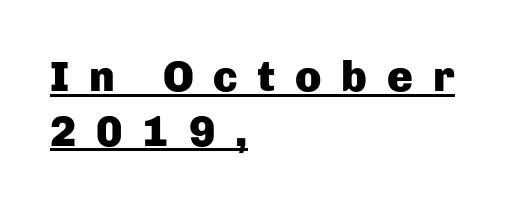
{"serif": "no", "italic": "no", "bold": "yes", "weight": "heavy", "width": "normal", "stroke_contrast": "low", "x_height": "medium", "monospaced": "no", "underline": "yes", "align": "left", "line_spacing": "normal", "line_spacing_ratio": 1.27, "letter_spacing": "wide", "letter_spacing_em": 0.46, "glyph_px": 43}
